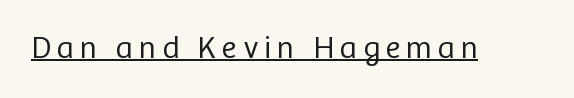
Q: Is the text bold? A: No.
Q: Is the text italic (slanted)? A: No, it is upright.
Q: Is the typeface a serif or a sans-serif typeface? A: Sans-serif.
Q: Is the text underlined? A: Yes.
Q: Width (condensed, normal, or wide)? A: Normal.
Q: Stroke contrast? A: Low.
Q: x-height? A: Medium.
Q: Monospaced? A: No.
